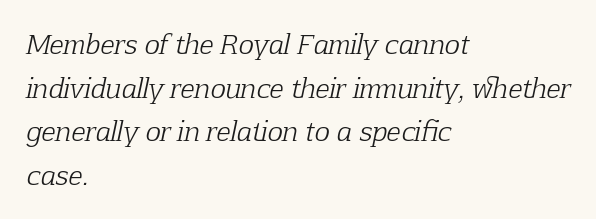
Q: Is the text bold? A: No.
Q: Is the text italic (slanted)? A: Yes, it leans right by about 12 degrees.
Q: Is the text underlined? A: No.
Q: How is the paragraph aligned? A: Left-aligned.
Q: Is the spacing between letters normal or unusually wide? A: Normal.
Q: Is the spacing between lines tight, normal or loose? A: Normal.
